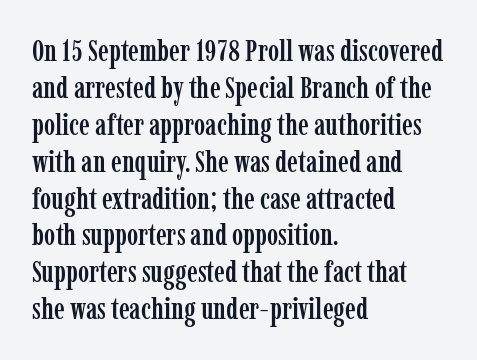
Q: Is the text italic (slanted)? A: No, it is upright.
Q: Is the typeface a serif or a sans-serif typeface? A: Serif.
Q: Is the text underlined? A: No.
Q: How is the paragraph aligned? A: Left-aligned.
Q: Is the spacing between letters normal or unusually wide? A: Normal.
Q: Width (condensed, normal, or wide)? A: Condensed.
Q: Stroke contrast? A: Low.
Q: x-height? A: Medium.
Q: Monospaced? A: No.
